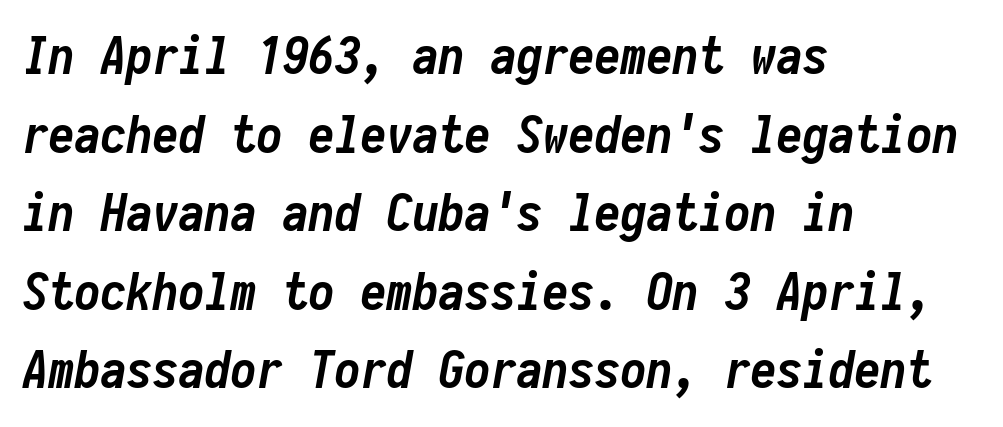
{"italic": "yes", "lean": "right", "slant_degrees": 10, "bold": "yes", "weight": "semibold", "width": "condensed", "stroke_contrast": "low", "x_height": "medium", "monospaced": "yes", "underline": "no", "align": "left", "line_spacing": "normal", "line_spacing_ratio": 1.51, "letter_spacing": "normal", "letter_spacing_em": 0.0, "glyph_px": 52}
